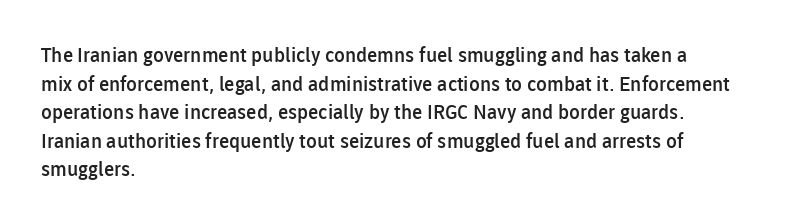
Q: Is the text bold? A: Semi-bold.
Q: Is the text italic (slanted)? A: No, it is upright.
Q: Is the text underlined? A: No.
Q: How is the paragraph aligned? A: Left-aligned.
Q: Is the spacing between letters normal or unusually wide? A: Normal.
Q: Is the spacing between lines tight, normal or loose? A: Normal.
